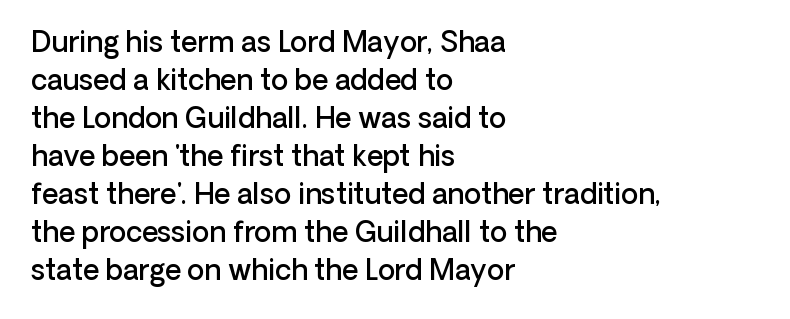
Alignment: flush left. The zone under the glyphs is completely vacant. Stroke terminals: plain, sans-serif. Firm but not heavy-handed strokes: this text is semibold. This is roman type, the default non-slanted kind.
